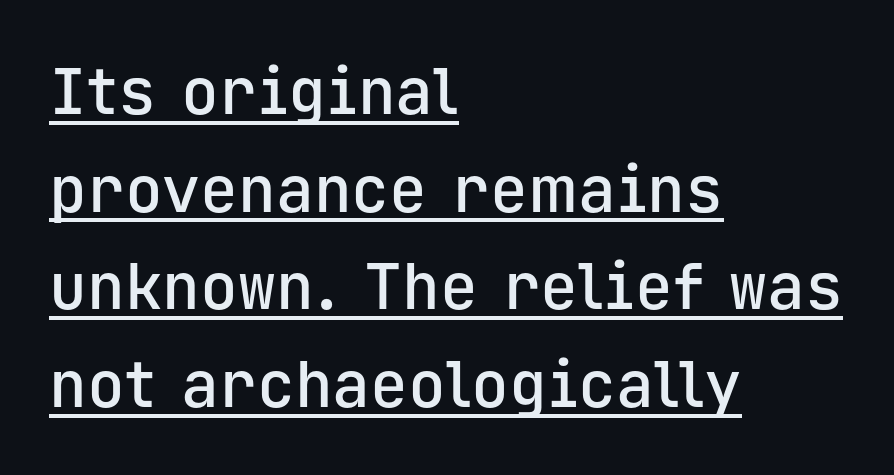
The image shows 63 px semibold sans-serif type, upright, monospaced; set left-aligned, normal line spacing (1.55x), normal letter spacing, underlined; low stroke contrast and a medium x-height.
